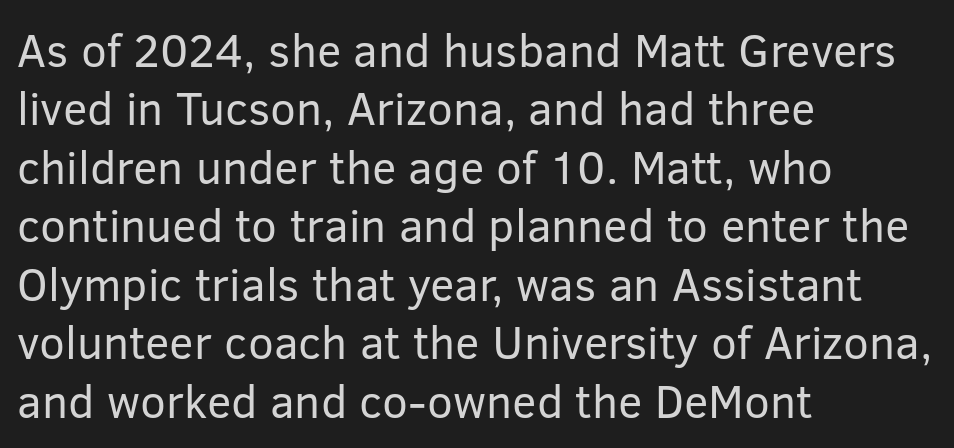
The image shows 46 px regular-weight sans-serif type, upright; set left-aligned, normal line spacing (1.27x), normal letter spacing, not underlined; low stroke contrast and a medium x-height.
